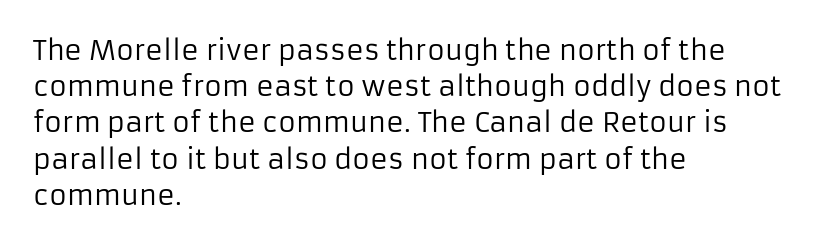
The image shows 27 px text type, upright; set left-aligned, normal line spacing (1.34x), normal letter spacing, not underlined.
